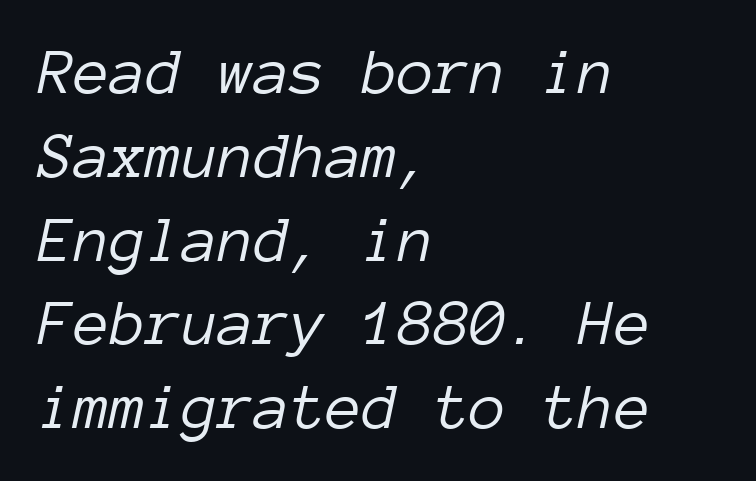
{"italic": "yes", "lean": "right", "slant_degrees": 12, "bold": "no", "weight": "light", "width": "normal", "stroke_contrast": "low", "x_height": "medium", "monospaced": "yes", "underline": "no", "align": "left", "line_spacing": "normal", "line_spacing_ratio": 1.27, "letter_spacing": "normal", "letter_spacing_em": 0.0, "glyph_px": 66}
